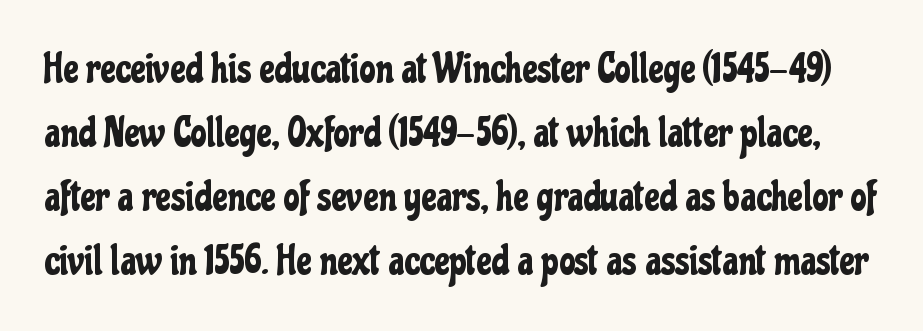
How would I describe the line gaps? Plain and ordinary. It's the straight-up-and-down kind of type. Classification — sans serif. Plain, unruled lines of type. Caption: standard tracking, unaltered. Here the designer chose a conventional face with non-uniform glyph widths.
